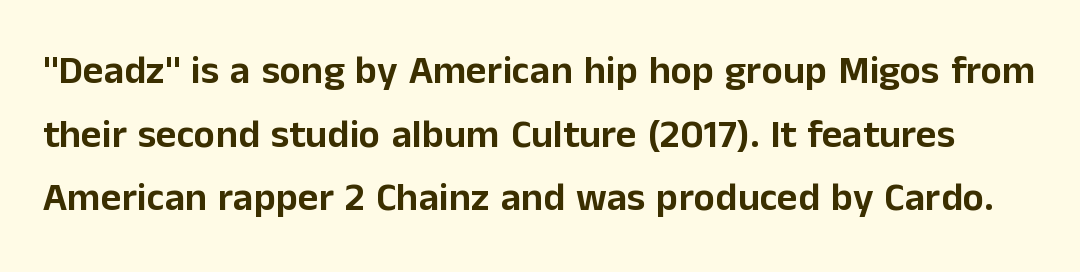
Q: Is the text italic (slanted)? A: No, it is upright.
Q: Is the typeface a serif or a sans-serif typeface? A: Sans-serif.
Q: Is the text underlined? A: No.
Q: Is the spacing between letters normal or unusually wide? A: Normal.
Q: Is the spacing between lines tight, normal or loose? A: Normal.
Q: Width (condensed, normal, or wide)? A: Normal.
Q: Stroke contrast? A: Low.
Q: x-height? A: Medium.
Q: Monospaced? A: No.
